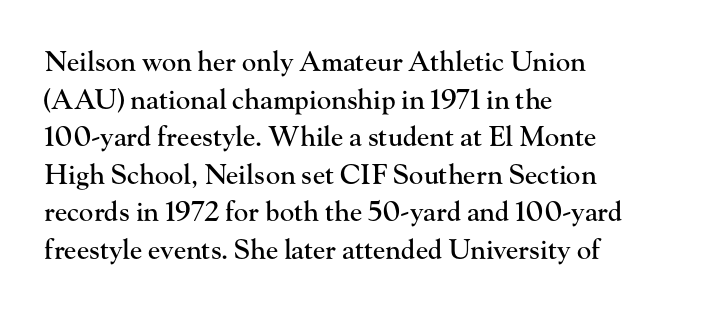
The image shows 27 px text type, upright; set left-aligned, normal line spacing (1.39x), normal letter spacing, not underlined.
